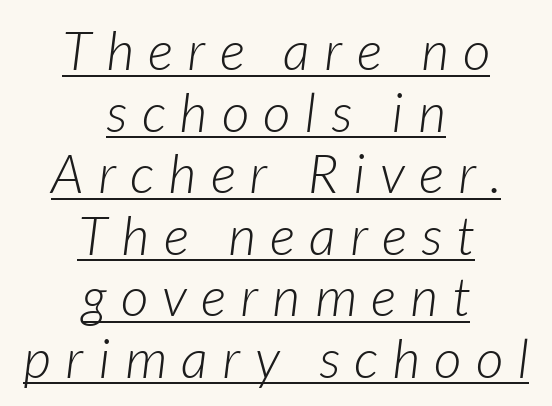
{"italic": "yes", "lean": "right", "slant_degrees": 7, "bold": "no", "weight": "light", "width": "normal", "stroke_contrast": "low", "x_height": "medium", "monospaced": "no", "underline": "yes", "align": "center", "line_spacing": "tight", "line_spacing_ratio": 1.14, "letter_spacing": "wide", "letter_spacing_em": 0.27, "glyph_px": 54}
